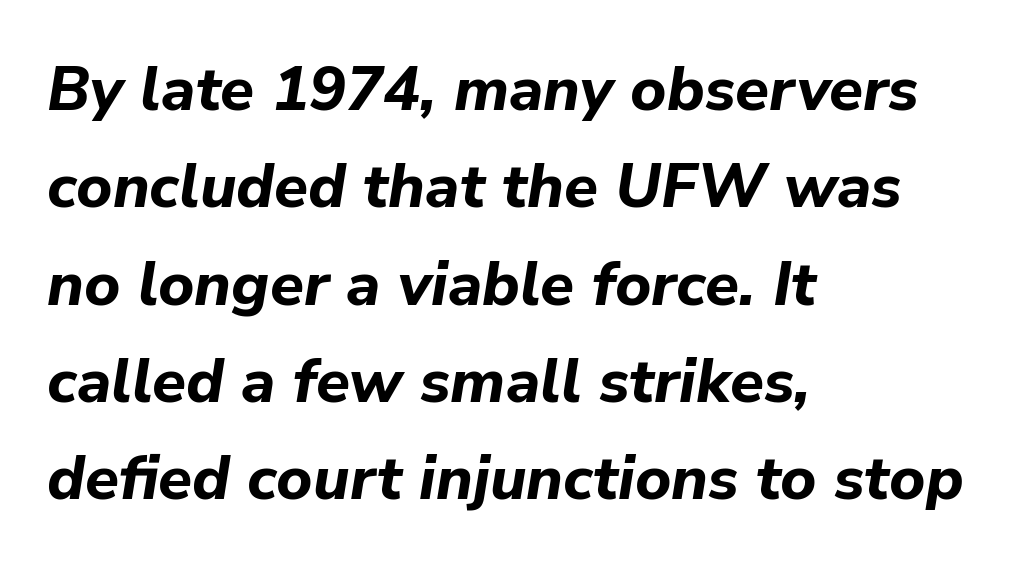
The vertical gap from one line to the next is medium. The words here are not underlined. The lines are quadded left. The lettering tilts uniformly, giving the passage an italic look.
